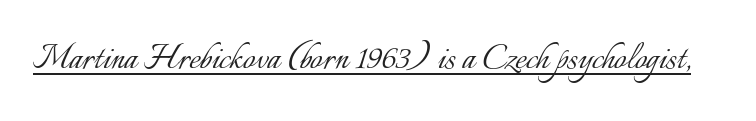
{"bold": "no", "weight": "light", "width": "normal", "stroke_contrast": "low", "x_height": "small", "monospaced": "no", "underline": "yes", "letter_spacing": "normal", "letter_spacing_em": 0.0, "glyph_px": 43}
